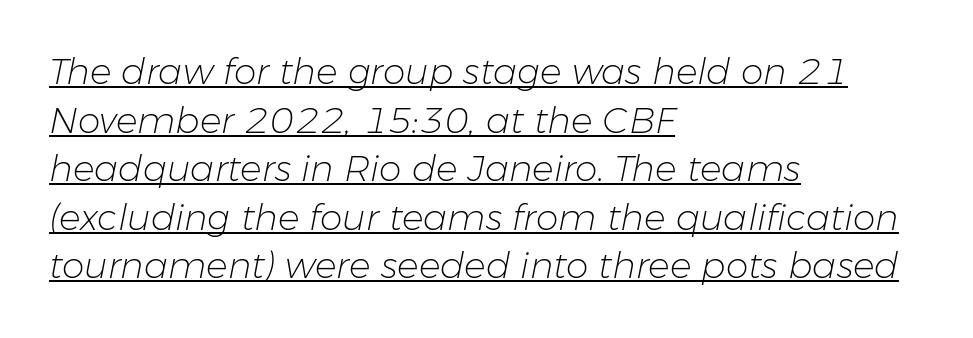
A typesetter would call this zero additional tracking. No extra ink here — the face is not bold. Rendered with sloped, italic letterforms. The rendering anchors every line to the left-hand side. Looks like regular typesetting: each glyph gets only the width it needs.
